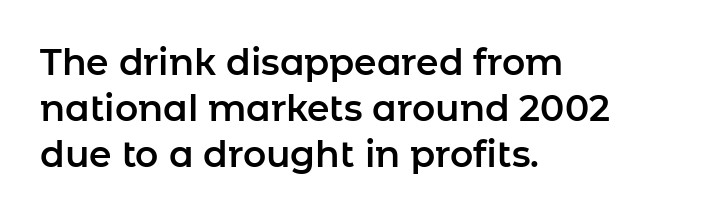
{"serif": "no", "italic": "no", "width": "normal", "stroke_contrast": "low", "x_height": "medium", "monospaced": "no", "underline": "no", "align": "left", "line_spacing": "normal", "line_spacing_ratio": 1.28, "letter_spacing": "normal", "letter_spacing_em": 0.0, "glyph_px": 36}
